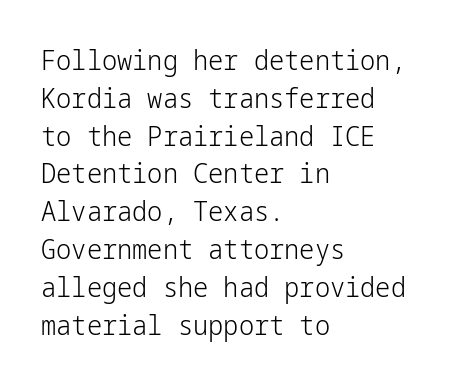
Q: Is the text bold? A: No.
Q: Is the text italic (slanted)? A: No, it is upright.
Q: Is the text underlined? A: No.
Q: How is the paragraph aligned? A: Left-aligned.
Q: Is the spacing between letters normal or unusually wide? A: Normal.
Q: Is the spacing between lines tight, normal or loose? A: Normal.
